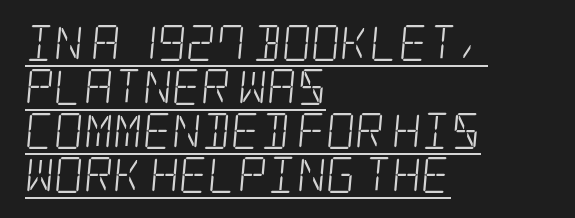
Each line starts at the same left margin while the right side varies. The characters display serif detailing at their extremities. What decoration does the sample have? An underline. The passage shown has conventional tracking throughout. Stroke thickness stays within the range of a standard reading face or lighter.
